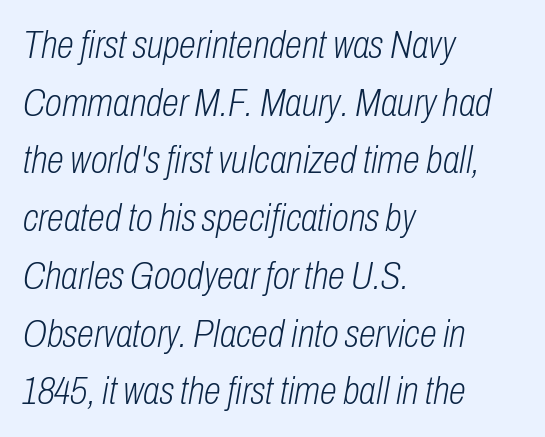
{"italic": "yes", "lean": "right", "slant_degrees": 10, "bold": "no", "weight": "light", "width": "condensed", "stroke_contrast": "low", "x_height": "medium", "monospaced": "no", "underline": "no", "align": "left", "line_spacing": "normal", "line_spacing_ratio": 1.48, "letter_spacing": "normal", "letter_spacing_em": 0.0, "glyph_px": 39}
